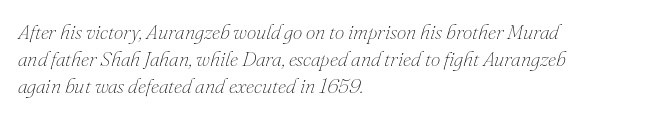
Q: Is the text bold? A: No.
Q: Is the text italic (slanted)? A: Yes, it leans right by about 16 degrees.
Q: Is the text underlined? A: No.
Q: How is the paragraph aligned? A: Left-aligned.
Q: Is the spacing between letters normal or unusually wide? A: Normal.
Q: Is the spacing between lines tight, normal or loose? A: Normal.
